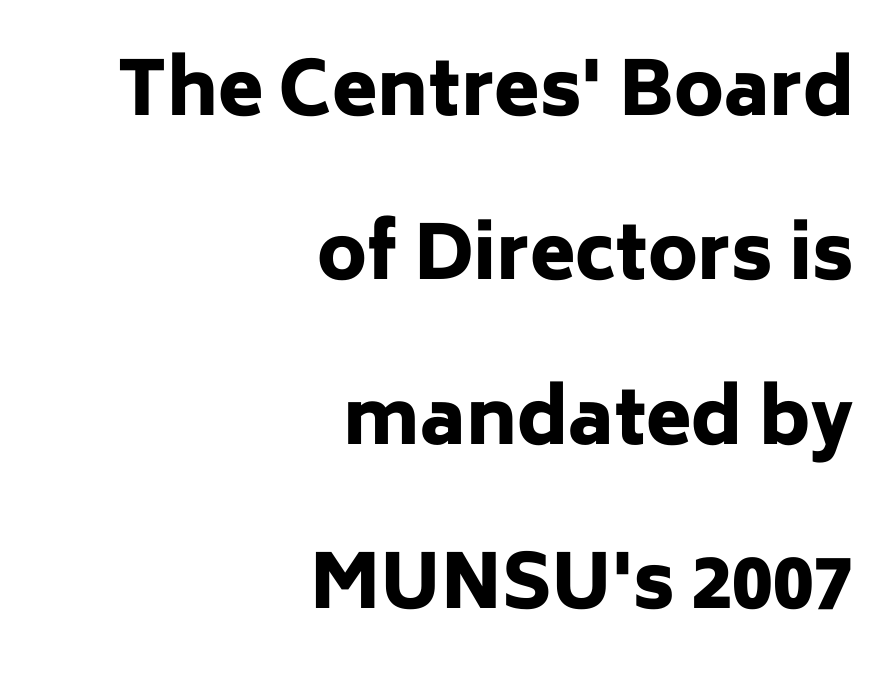
{"serif": "no", "italic": "no", "bold": "yes", "weight": "heavy", "width": "normal", "stroke_contrast": "low", "x_height": "medium", "monospaced": "no", "underline": "no", "align": "right", "line_spacing": "loose", "line_spacing_ratio": 2.22, "letter_spacing": "normal", "letter_spacing_em": 0.0, "glyph_px": 74}
